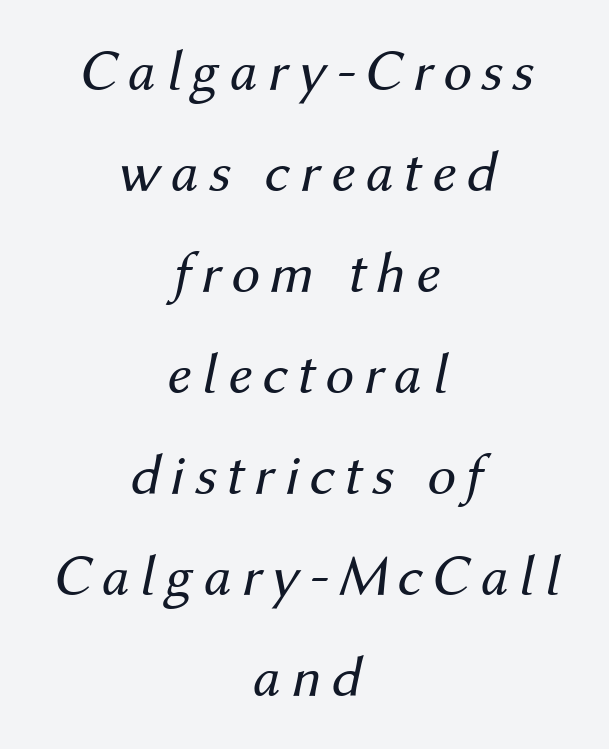
The cut favours lightness, reaching ordinary text weight at its darkest. This sample has the flowing, uneven cadence of proportional lettering. The typesetter chose a symmetrical, centered arrangement here. Every character sits at an angle, as italics do. Only glyphs here, with clear space below each row.
